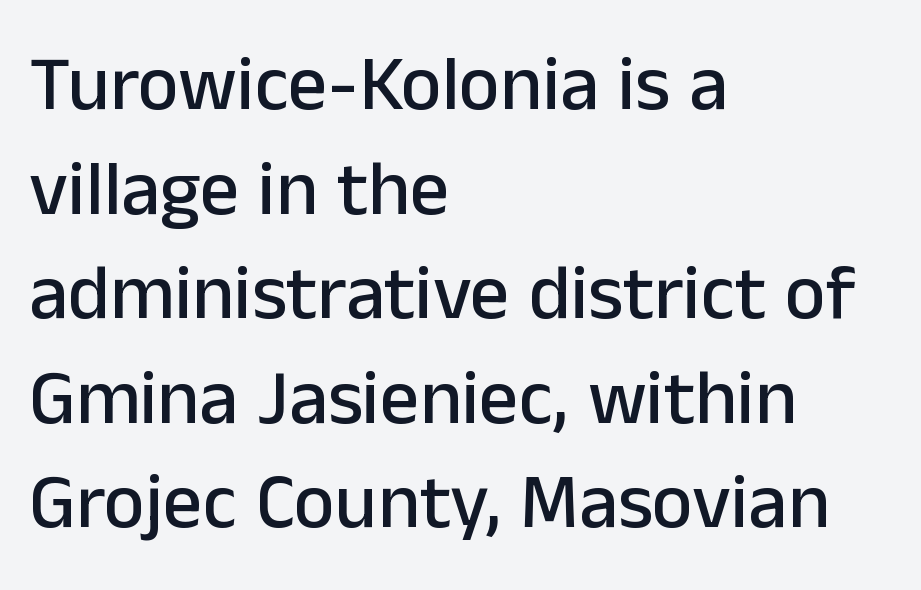
{"serif": "no", "italic": "no", "width": "normal", "stroke_contrast": "low", "x_height": "medium", "monospaced": "no", "underline": "no", "align": "left", "line_spacing": "normal", "line_spacing_ratio": 1.34, "letter_spacing": "normal", "letter_spacing_em": 0.0, "glyph_px": 78}
